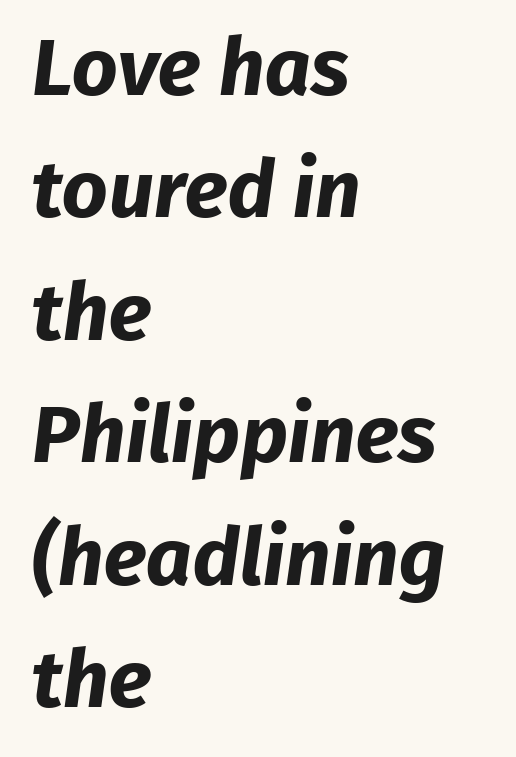
You could call the tracking neutral — neither tight nor loose. The rendering anchors every line to the left-hand side. Decoration check: the copy has no underline. Examine the stroke ends and you'll find no serifs.
